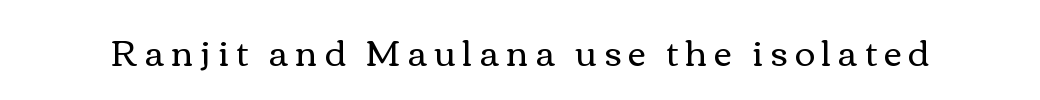
The letterforms stand isolated, each surrounded by extra space. A typesetter would call this proportional, since set widths differ per character. This is roman type, the default non-slanted kind. Compared with a typical body face, this is equally light or lighter still. Honestly, there is no underline to notice here at all.
